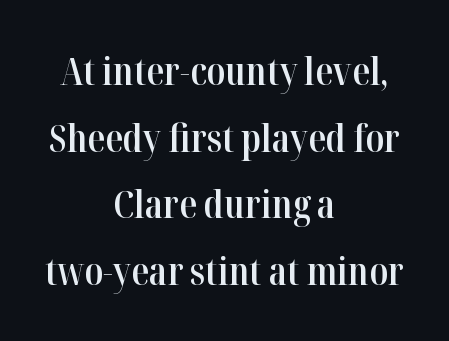
The image shows 39 px semibold, condensed serif type, upright; set centered, line spacing 1.71x, normal letter spacing, not underlined; high stroke contrast and a medium x-height.
